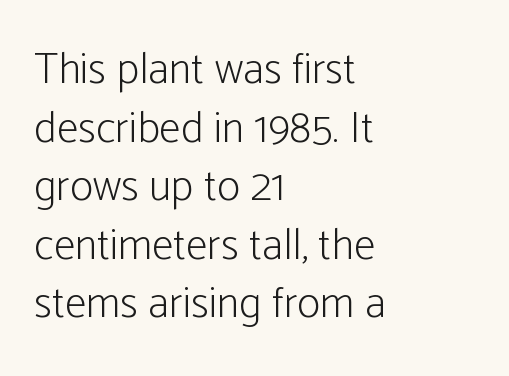
Q: Is the text bold? A: No.
Q: Is the text italic (slanted)? A: No, it is upright.
Q: Is the typeface a serif or a sans-serif typeface? A: Sans-serif.
Q: Is the text underlined? A: No.
Q: How is the paragraph aligned? A: Left-aligned.
Q: Is the spacing between letters normal or unusually wide? A: Normal.
Q: Is the spacing between lines tight, normal or loose? A: Normal.
Q: Width (condensed, normal, or wide)? A: Condensed.
Q: Stroke contrast? A: Low.
Q: x-height? A: Medium.
Q: Monospaced? A: No.
